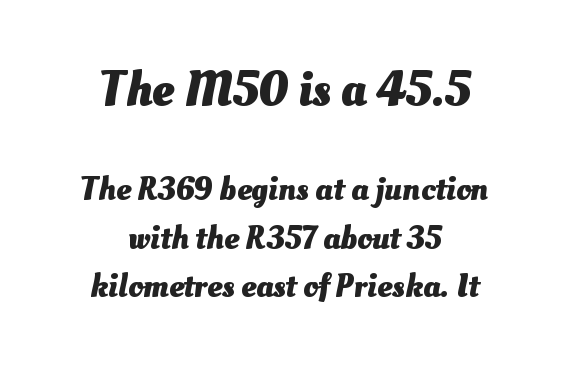
Q: Is the text bold? A: Yes.
Q: Is the text underlined? A: No.
Q: How is the paragraph aligned? A: Centered.
Q: Is the spacing between letters normal or unusually wide? A: Normal.
Q: Is the spacing between lines tight, normal or loose? A: Normal.
Q: Which block of text is set in a larger size, the first (top) or the second (bottom)? A: The first (top) one.
Q: Width (condensed, normal, or wide)? A: Normal.
Q: Stroke contrast? A: Medium.
Q: x-height? A: Small.
Q: Monospaced? A: No.
